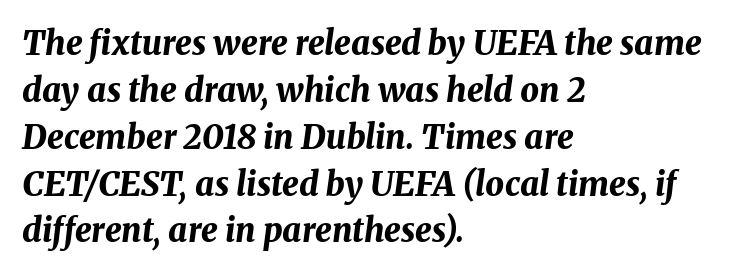
Quick note: interline space is typical. Does the copy run flush right? No — it runs flush left. The letters sit at their default tracking, neither squeezed nor spread. The words here are not underlined.
